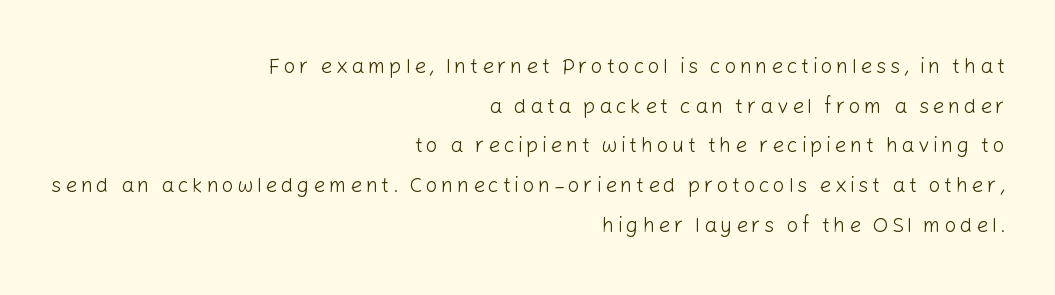
The ragged edge is on the left, which tells us the setting is flush right. Nope, not italic — everything's standing straight. The passage shown is not bold in any degree. The baseline area is clear.
